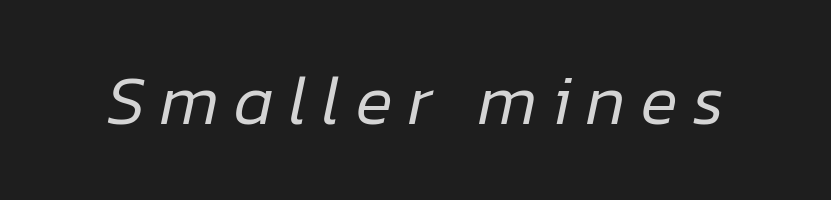
Stroke mass is kept to a normal reading level or below. The horizontal fit of the characters is loose and conspicuously gappy. Each letter keeps its own natural width here, so spacing adapts to shape. Every character sits at an angle, as italics do.
